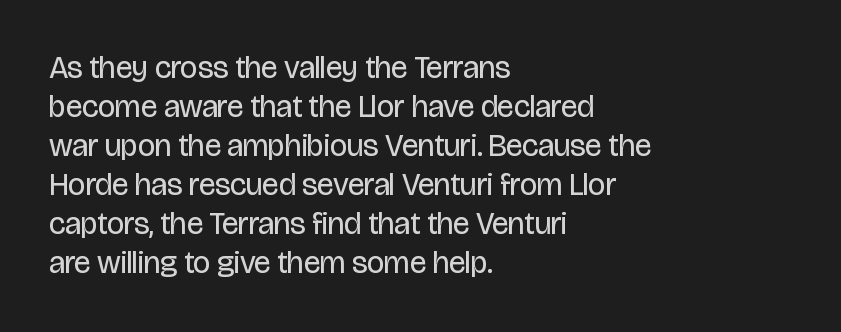
The image shows 31 px regular-weight, condensed sans-serif type, upright; set left-aligned, normal line spacing (1.26x), normal letter spacing, not underlined; low stroke contrast and a large x-height.
